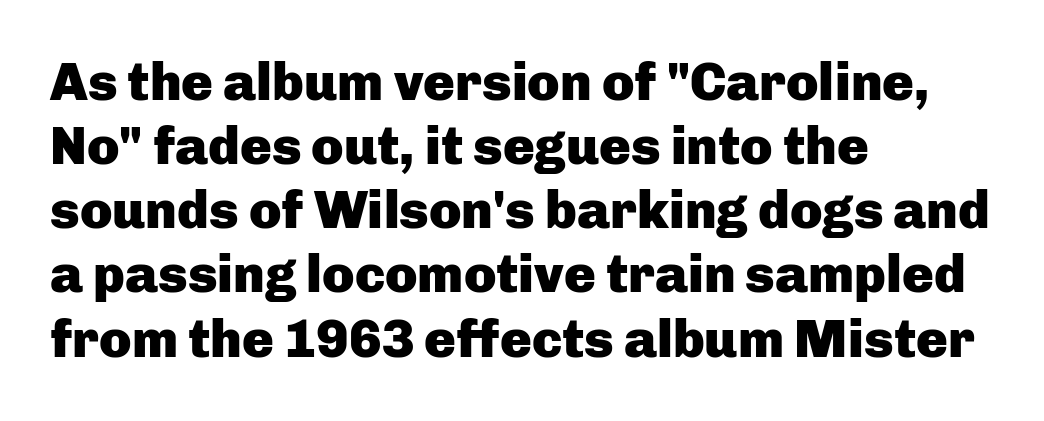
It's the straight-up-and-down kind of type. Strokes here are thick enough to call this a true bold. Typographically, this falls in the sans-serif category. Spacing verdict: proportional, widths tailored to each character. The specimen omits any rule beneath the text block's lines. The rag falls on the right side of this text block.
